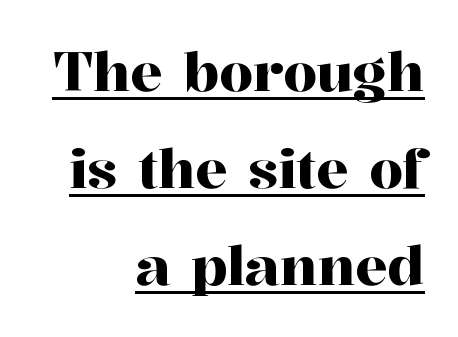
{"serif": "yes", "italic": "no", "width": "normal", "stroke_contrast": "high", "x_height": "medium", "monospaced": "no", "underline": "yes", "align": "right", "line_spacing_ratio": 1.8, "letter_spacing": "normal", "letter_spacing_em": 0.0, "glyph_px": 54}
